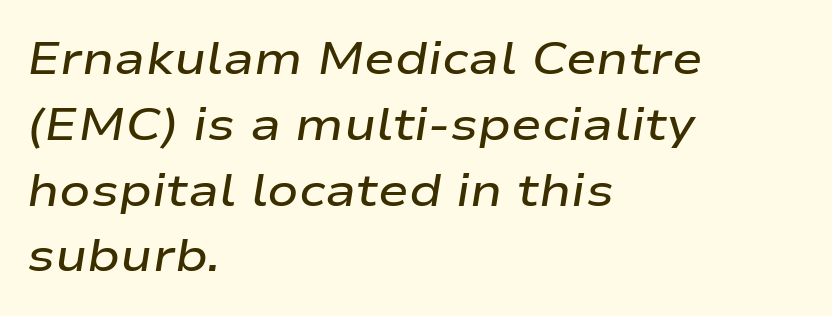
Heft: intermediate — a semibold. Vertically, the passage feels balanced, rows spaced as you'd expect. The lettering tilts uniformly, giving the passage an italic look. The face used here is rendered with its standard letterfit. The rendering uses natural spacing where letterforms have individual widths.
